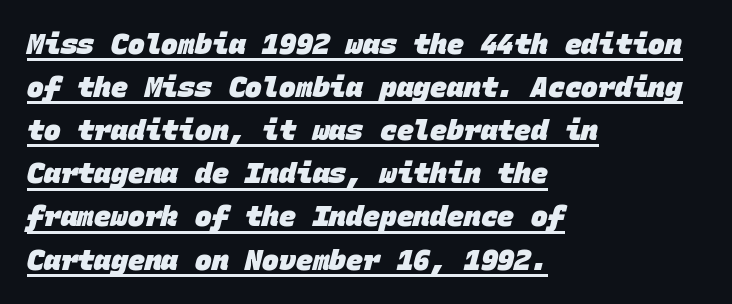
Q: Is the text bold? A: Yes.
Q: Is the typeface a serif or a sans-serif typeface? A: Sans-serif.
Q: Is the text underlined? A: Yes.
Q: How is the paragraph aligned? A: Left-aligned.
Q: Is the spacing between letters normal or unusually wide? A: Normal.
Q: Is the spacing between lines tight, normal or loose? A: Normal.
Q: Width (condensed, normal, or wide)? A: Normal.
Q: Stroke contrast? A: Low.
Q: x-height? A: Large.
Q: Monospaced? A: Yes.
